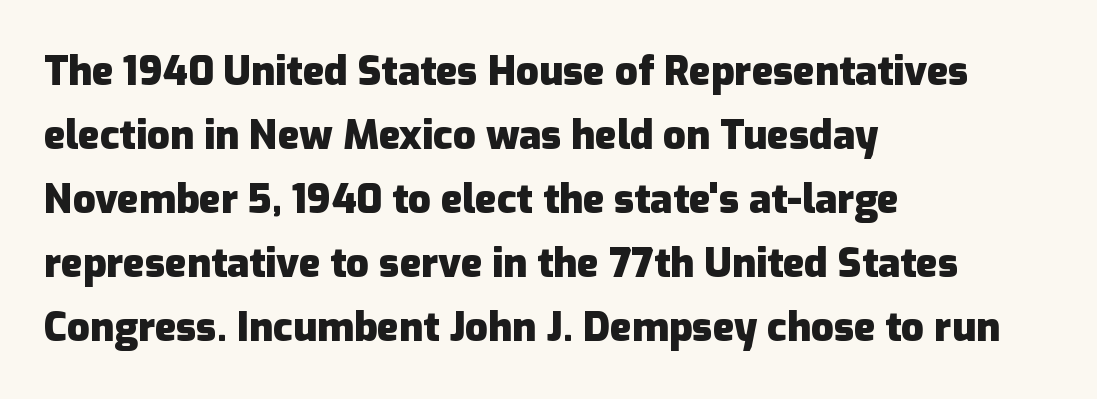
Each letter's strokes conclude bluntly, with no projecting serifs. The lines sit at an ordinary, default distance from one another. The sample has been set heavy, in full bold. The string is rendered with underlining switched off. Is there any slant? The stems are plumb. The type is set solid horizontally, with unmodified tracking.
